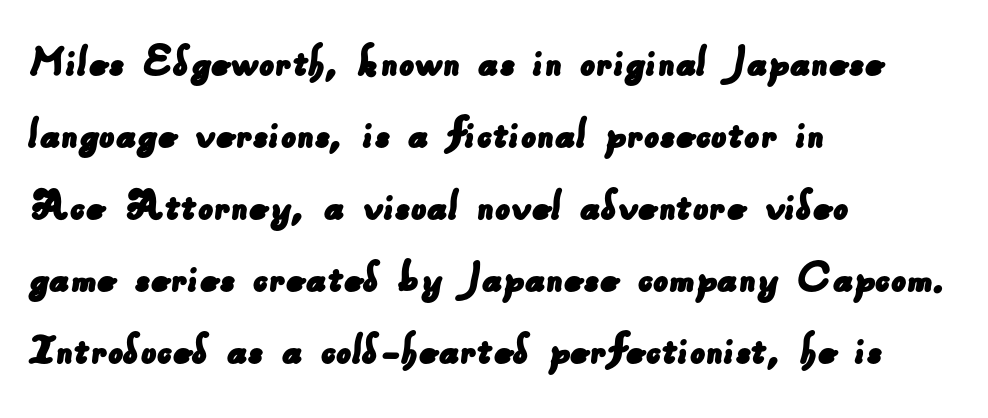
These lines are composed in type without serifs. The ragged edge is on the right, which tells us the setting is flush left. A typesetter would call this leading conventional body-copy spacing. Note the varied advance widths — an 'i' is clearly narrower than an 'm'.
